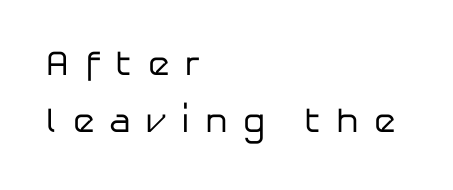
Which margin do the lines hug? The left one — the right edge is uneven. Is the letter spacing exaggerated? Yes — the characters are pushed far apart. The zone under the glyphs is completely vacant. The face used here is proportionally spaced, like ordinary book or web type.
